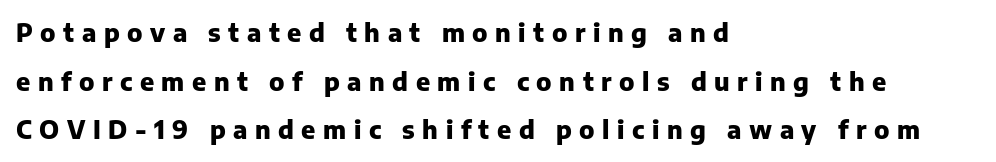
Q: Is the text bold? A: Yes.
Q: Is the text italic (slanted)? A: No, it is upright.
Q: Is the text underlined? A: No.
Q: How is the paragraph aligned? A: Left-aligned.
Q: Is the spacing between letters normal or unusually wide? A: Unusually wide.
Q: Is the spacing between lines tight, normal or loose? A: Loose.
